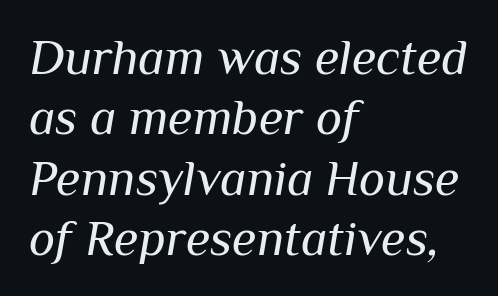
Is the stroke heavy? The answer is a plain regular-or-lighter. Words appear dense and cohesive because spacing is normal. Is this a fixed-width face? No — the glyphs have proportional, varying widths. Decoration check: the copy has no underline. Yep, that's italic — everything's leaning.
